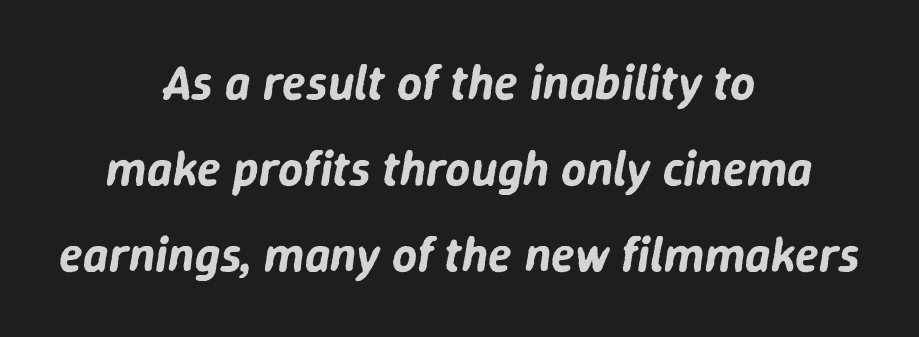
{"italic": "yes", "lean": "right", "slant_degrees": 9, "width": "normal", "stroke_contrast": "low", "x_height": "medium", "monospaced": "no", "underline": "no", "align": "center", "line_spacing_ratio": 1.76, "letter_spacing": "normal", "letter_spacing_em": 0.0, "glyph_px": 49}
